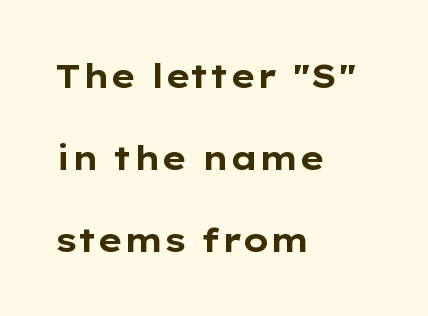
Q: Is the text bold? A: Yes.
Q: Is the text italic (slanted)? A: No, it is upright.
Q: Is the typeface a serif or a sans-serif typeface? A: Sans-serif.
Q: Is the text underlined? A: No.
Q: How is the paragraph aligned? A: Left-aligned.
Q: Is the spacing between letters normal or unusually wide? A: Normal.
Q: Is the spacing between lines tight, normal or loose? A: Loose.
Q: Width (condensed, normal, or wide)? A: Wide.
Q: Stroke contrast? A: Low.
Q: x-height? A: Medium.
Q: Monospaced? A: No.
